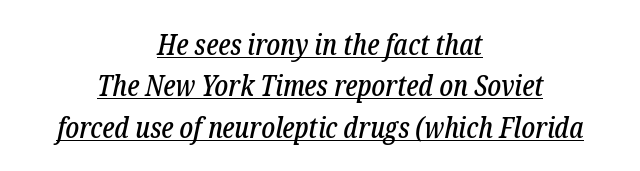
Spacing verdict: proportional, widths tailored to each character. Caption: lettering with a line underneath. The font family rendered here belongs to the serif group. The passage shown has conventional tracking throughout. Designer's note — italics engaged. A centered setting, common on invitations and titles, is used for this passage.
